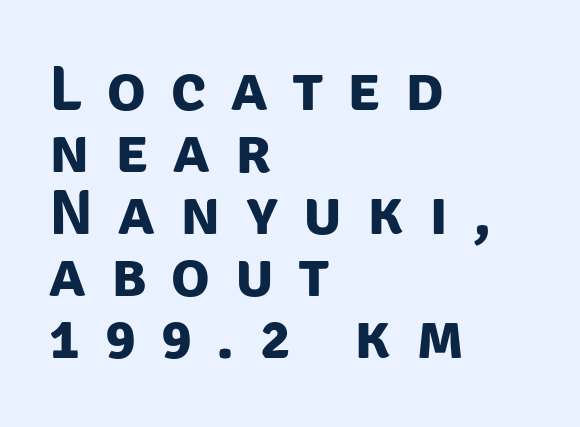
{"serif": "no", "bold": "yes", "weight": "bold", "width": "normal", "stroke_contrast": "low", "x_height": "large", "monospaced": "no", "underline": "no", "align": "left", "line_spacing": "tight", "line_spacing_ratio": 0.97, "letter_spacing": "wide", "letter_spacing_em": 0.39, "glyph_px": 64}
